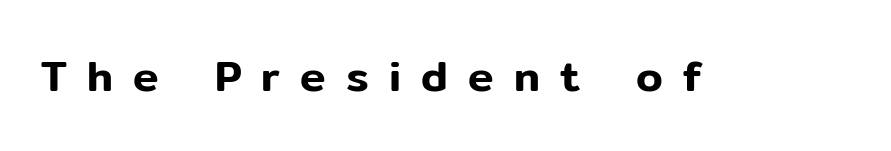
The image shows 43 px sans-serif type, upright; set unusually wide letter spacing (+0.47 em), not underlined; low stroke contrast and a medium x-height.
